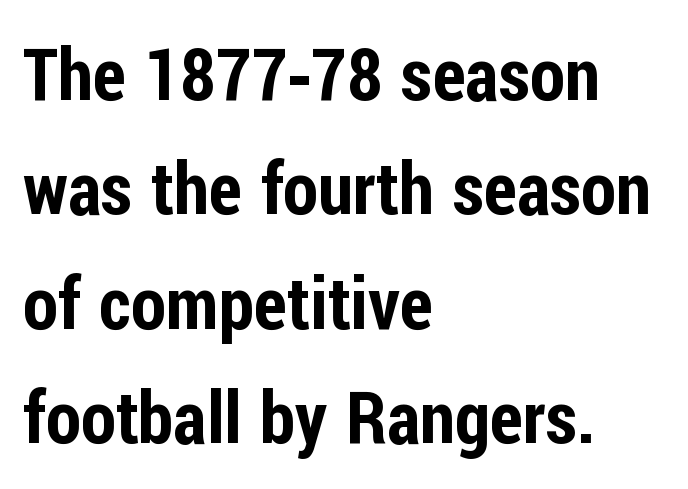
Q: Is the text italic (slanted)? A: No, it is upright.
Q: Is the typeface a serif or a sans-serif typeface? A: Sans-serif.
Q: Is the text underlined? A: No.
Q: How is the paragraph aligned? A: Left-aligned.
Q: Is the spacing between letters normal or unusually wide? A: Normal.
Q: Is the spacing between lines tight, normal or loose? A: Normal.
Q: Width (condensed, normal, or wide)? A: Condensed.
Q: Stroke contrast? A: Low.
Q: x-height? A: Medium.
Q: Monospaced? A: No.
